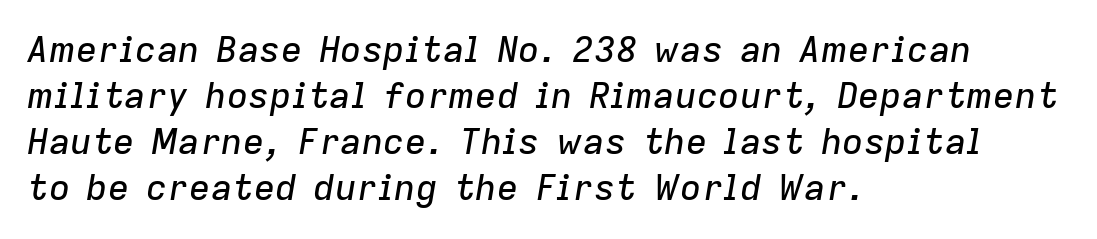
The image shows 36 px text type, italic (leaning right); set left-aligned, normal line spacing (1.28x), normal letter spacing, not underlined; low stroke contrast and a medium x-height.
